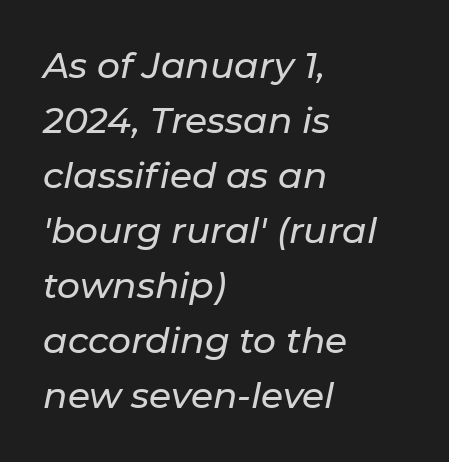
Q: Is the text italic (slanted)? A: Yes, it leans right by about 11 degrees.
Q: Is the text underlined? A: No.
Q: How is the paragraph aligned? A: Left-aligned.
Q: Is the spacing between letters normal or unusually wide? A: Normal.
Q: Is the spacing between lines tight, normal or loose? A: Normal.
Q: Width (condensed, normal, or wide)? A: Normal.
Q: Stroke contrast? A: Low.
Q: x-height? A: Medium.
Q: Monospaced? A: No.
